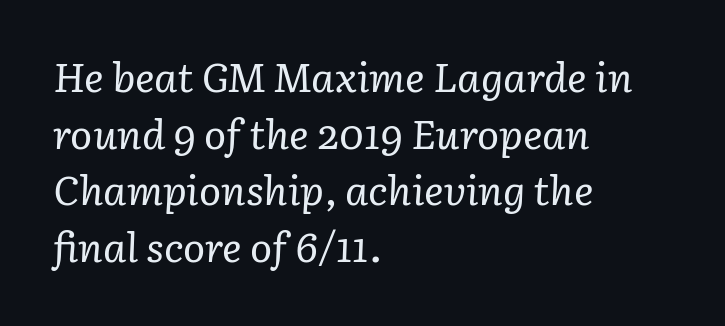
Standard letterfit; no display-style spreading of the glyphs. If you measured baseline to baseline, you'd find a middling distance. Each letter keeps its own natural width here, so spacing adapts to shape. Is this a sans? No — the strokes have serifs.
